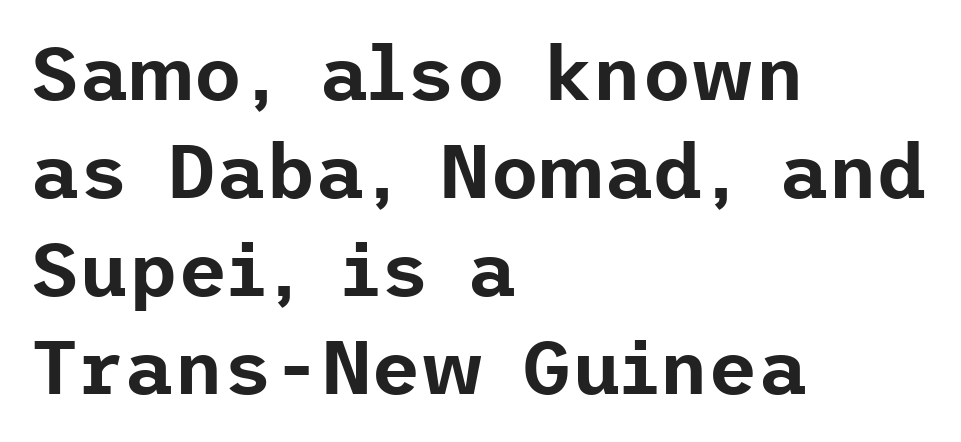
{"serif": "no", "italic": "no", "width": "normal", "stroke_contrast": "low", "x_height": "medium", "underline": "no", "align": "left", "line_spacing": "normal", "line_spacing_ratio": 1.29, "letter_spacing": "normal", "letter_spacing_em": 0.0, "glyph_px": 76}
